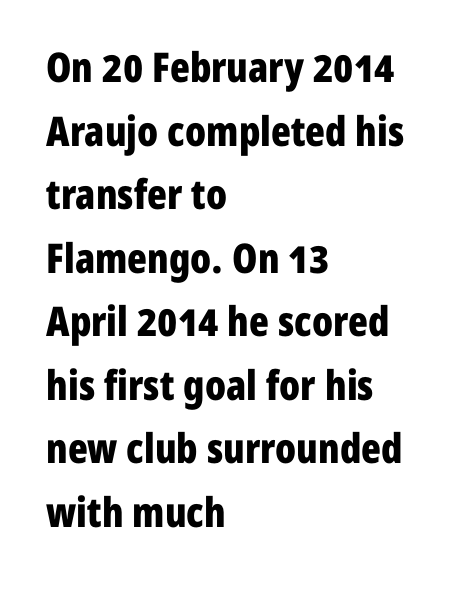
The image shows 41 px bold, condensed sans-serif type, upright; set left-aligned, normal line spacing (1.55x), normal letter spacing, not underlined; low stroke contrast and a medium x-height.
